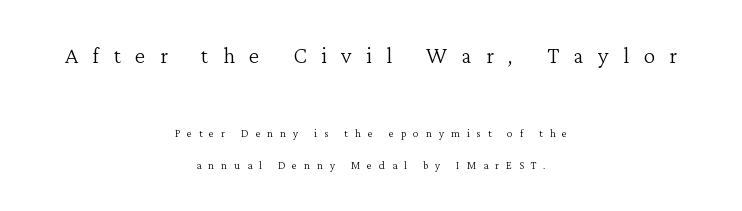
Spacing verdict: proportional, widths tailored to each character. The designer dialed line spacing up above the default. You can tell it's not italic because the verticals are truly vertical. Look at the tracking — it's clearly loosened, letters drifting apart. Caption: upper text group enlarged, lower text group reduced. Any mark beneath the type? The region is blank.
